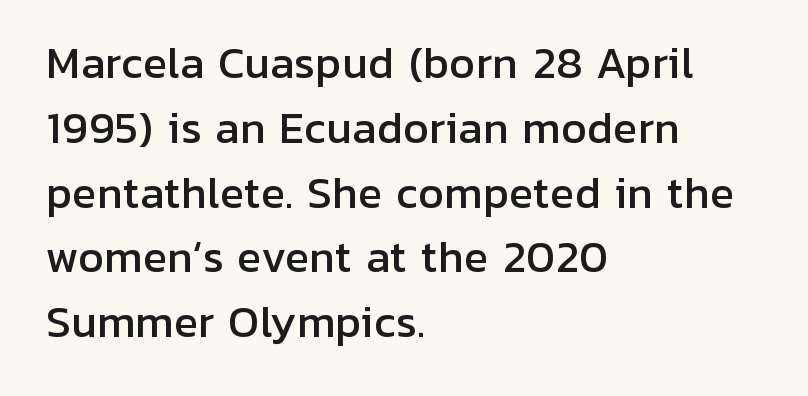
The image shows 41 px sans-serif type, upright; set left-aligned, normal line spacing (1.58x), normal letter spacing, not underlined; low stroke contrast and a medium x-height.
